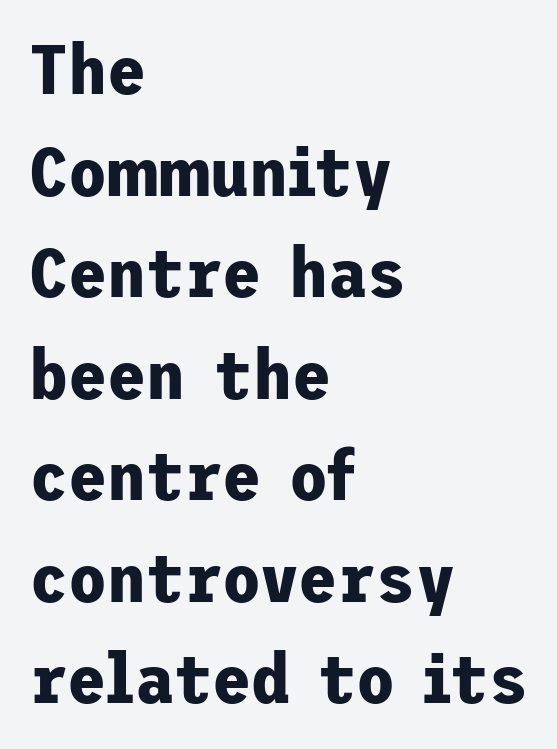
Pretty heavy lettering here — definitely bold. This sample is left-justified, so line endings fall wherever the words run out. Leading matches the norm, producing a regular column. Type style note: lacks serifs. The rendering keeps characters at their native spacing.
